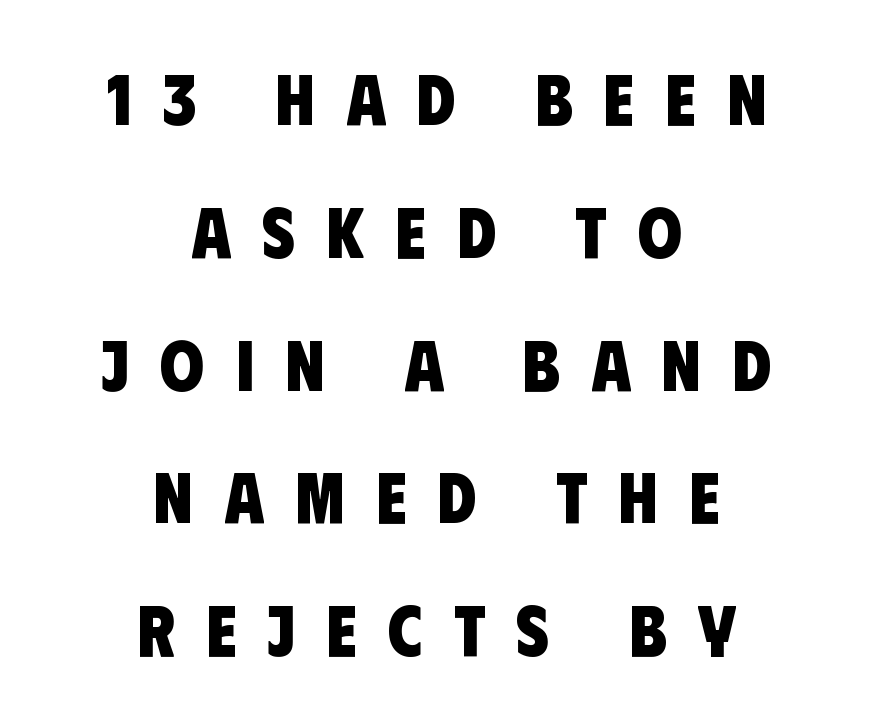
Q: Is the text bold? A: Yes.
Q: Is the typeface a serif or a sans-serif typeface? A: Sans-serif.
Q: Is the text underlined? A: No.
Q: How is the paragraph aligned? A: Centered.
Q: Is the spacing between letters normal or unusually wide? A: Unusually wide.
Q: Width (condensed, normal, or wide)? A: Condensed.
Q: Stroke contrast? A: Low.
Q: x-height? A: Large.
Q: Monospaced? A: No.
